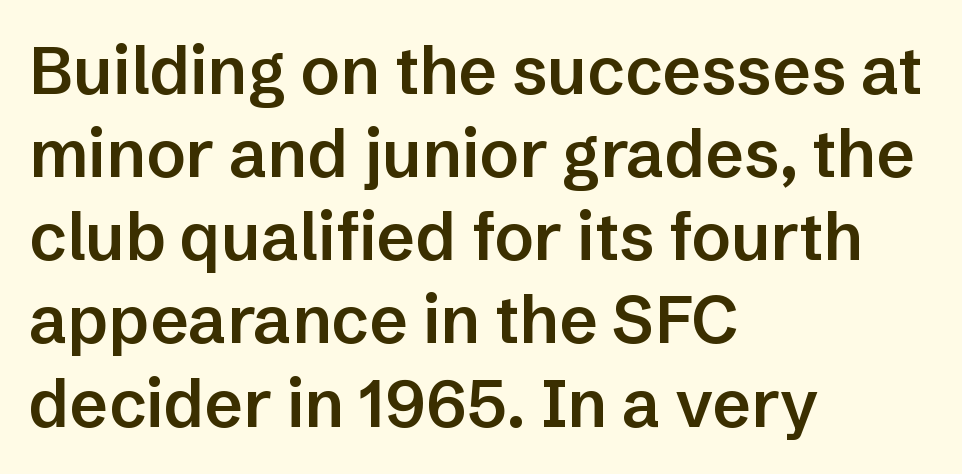
Q: Is the text bold? A: Semi-bold.
Q: Is the text italic (slanted)? A: No, it is upright.
Q: Is the typeface a serif or a sans-serif typeface? A: Sans-serif.
Q: Is the text underlined? A: No.
Q: How is the paragraph aligned? A: Left-aligned.
Q: Is the spacing between letters normal or unusually wide? A: Normal.
Q: Is the spacing between lines tight, normal or loose? A: Normal.
Q: Width (condensed, normal, or wide)? A: Normal.
Q: Stroke contrast? A: Low.
Q: x-height? A: Medium.
Q: Monospaced? A: No.
